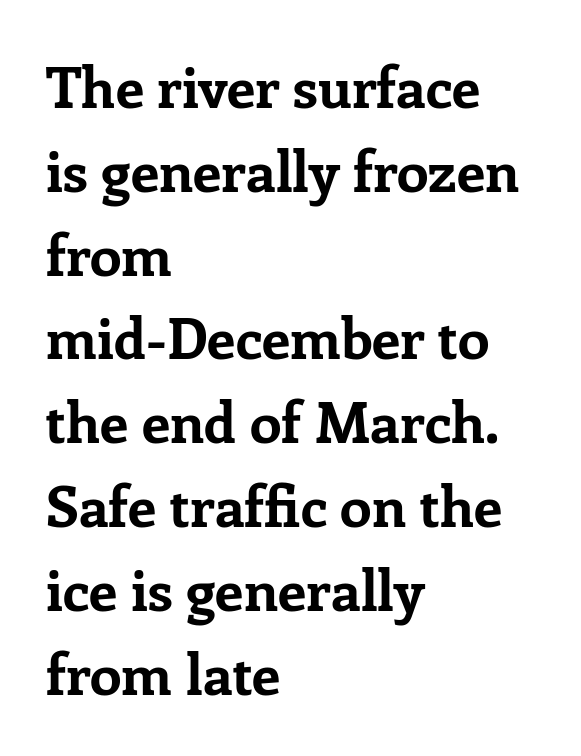
{"serif": "yes", "italic": "no", "bold": "yes", "weight": "bold", "width": "normal", "stroke_contrast": "low", "x_height": "medium", "monospaced": "no", "underline": "no", "align": "left", "line_spacing": "normal", "line_spacing_ratio": 1.47, "letter_spacing": "normal", "letter_spacing_em": 0.0, "glyph_px": 57}
